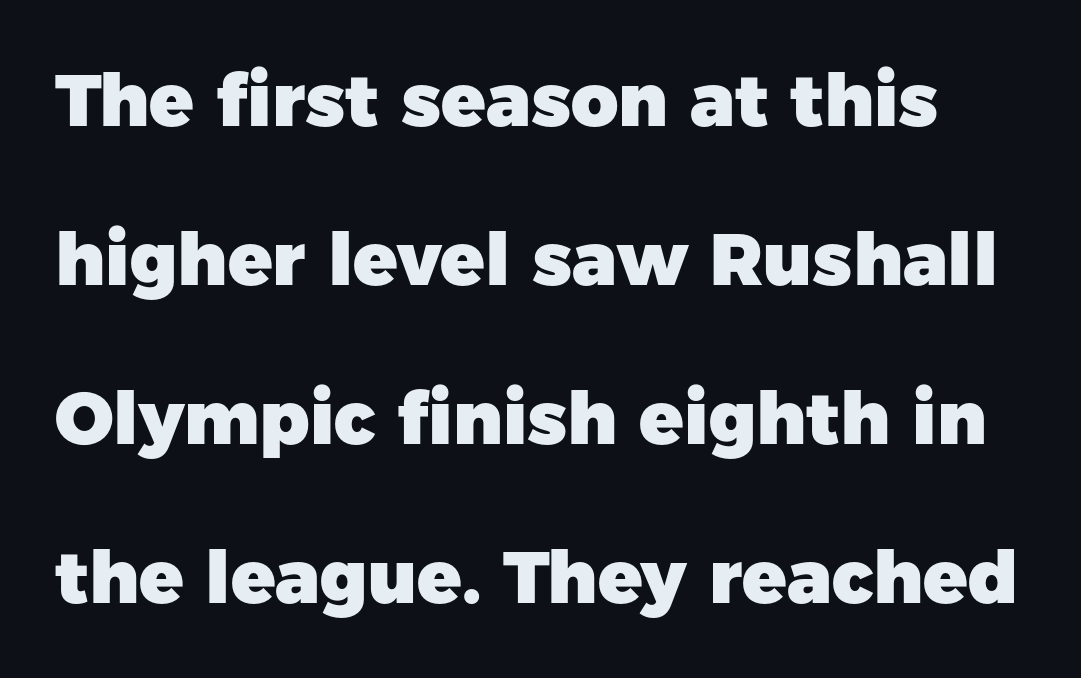
{"serif": "no", "italic": "no", "bold": "yes", "weight": "heavy", "width": "normal", "stroke_contrast": "low", "x_height": "medium", "monospaced": "no", "underline": "no", "line_spacing": "loose", "line_spacing_ratio": 2.18, "letter_spacing": "normal", "letter_spacing_em": 0.0, "glyph_px": 73}
